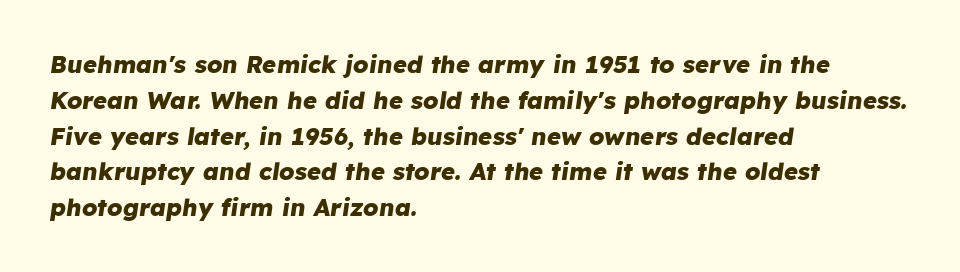
The image shows 24 px bold type, italic (leaning right); set left-aligned, normal line spacing (1.49x), normal letter spacing, not underlined.
